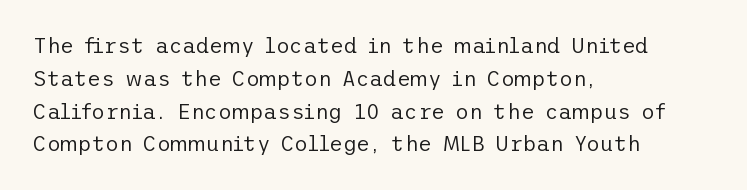
Upright lettering throughout. The rows are spaced the way most documents space them. These lines stack with their left ends in a neat column. The space beneath each line is pristine and unruled. This sample uses plain, unmodified letter spacing. Stem width sits at or under what a default text font uses.
